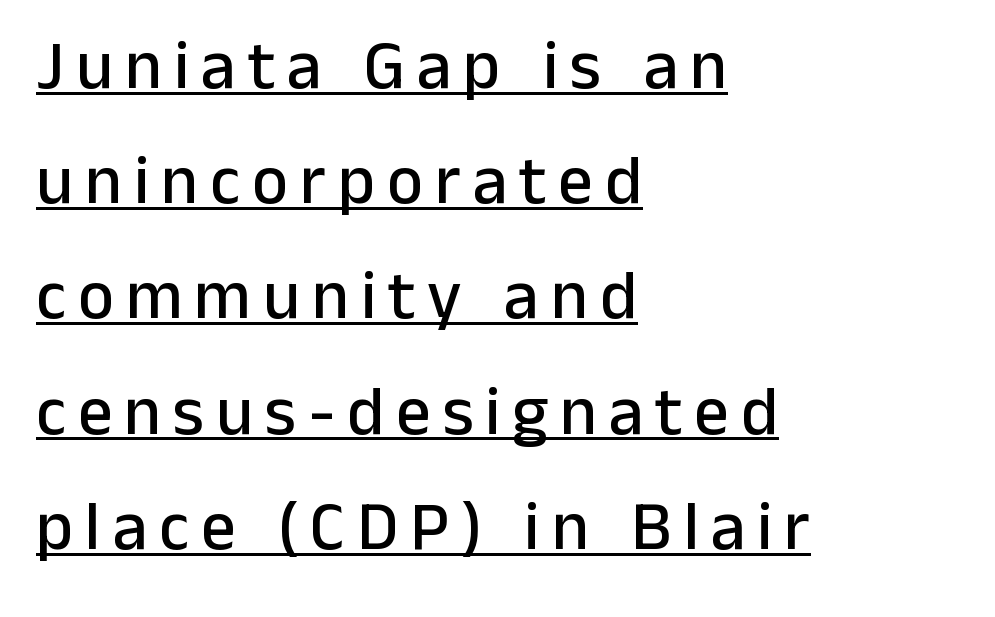
{"serif": "no", "italic": "no", "width": "normal", "stroke_contrast": "low", "x_height": "medium", "monospaced": "no", "underline": "yes", "align": "left", "line_spacing": "normal", "line_spacing_ratio": 1.67, "glyph_px": 69}
